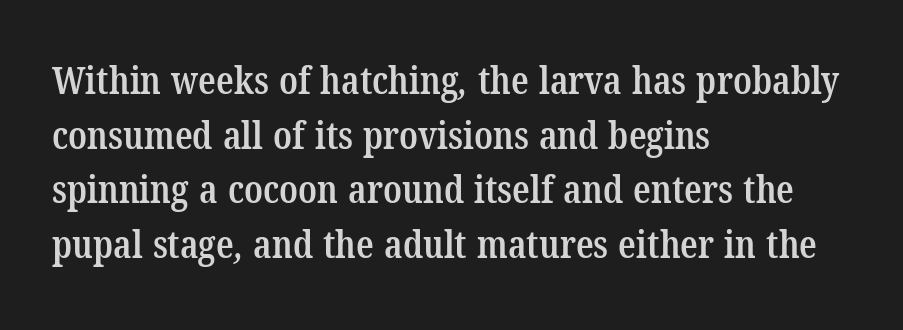
Q: Is the text bold? A: Semi-bold.
Q: Is the typeface a serif or a sans-serif typeface? A: Serif.
Q: Is the text underlined? A: No.
Q: How is the paragraph aligned? A: Left-aligned.
Q: Is the spacing between letters normal or unusually wide? A: Normal.
Q: Is the spacing between lines tight, normal or loose? A: Normal.
Q: Width (condensed, normal, or wide)? A: Condensed.
Q: Stroke contrast? A: Low.
Q: x-height? A: Medium.
Q: Monospaced? A: No.
